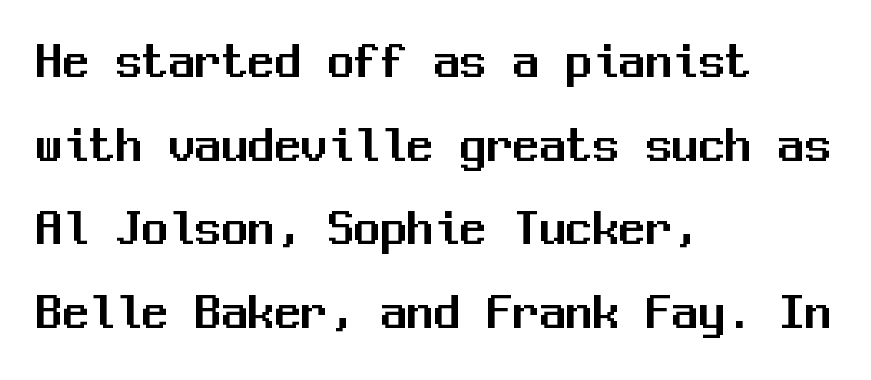
Check under the words: just untouched page. Where is the straight margin? On the left. Does the lettering tilt? It doesn't — this is upright. The line texture is even and compact thanks to regular tracking.
